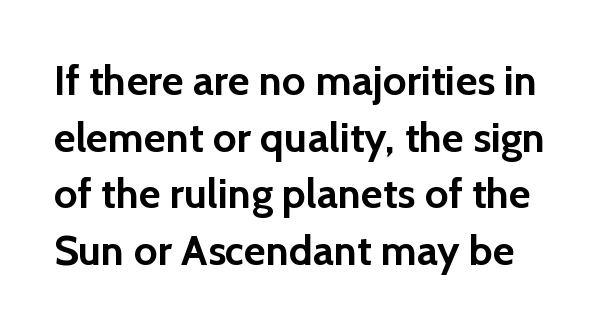
{"serif": "no", "italic": "no", "bold": "yes", "weight": "semibold", "width": "normal", "x_height": "medium", "monospaced": "no", "underline": "no", "line_spacing": "normal", "line_spacing_ratio": 1.35, "letter_spacing": "normal", "letter_spacing_em": 0.0, "glyph_px": 42}
